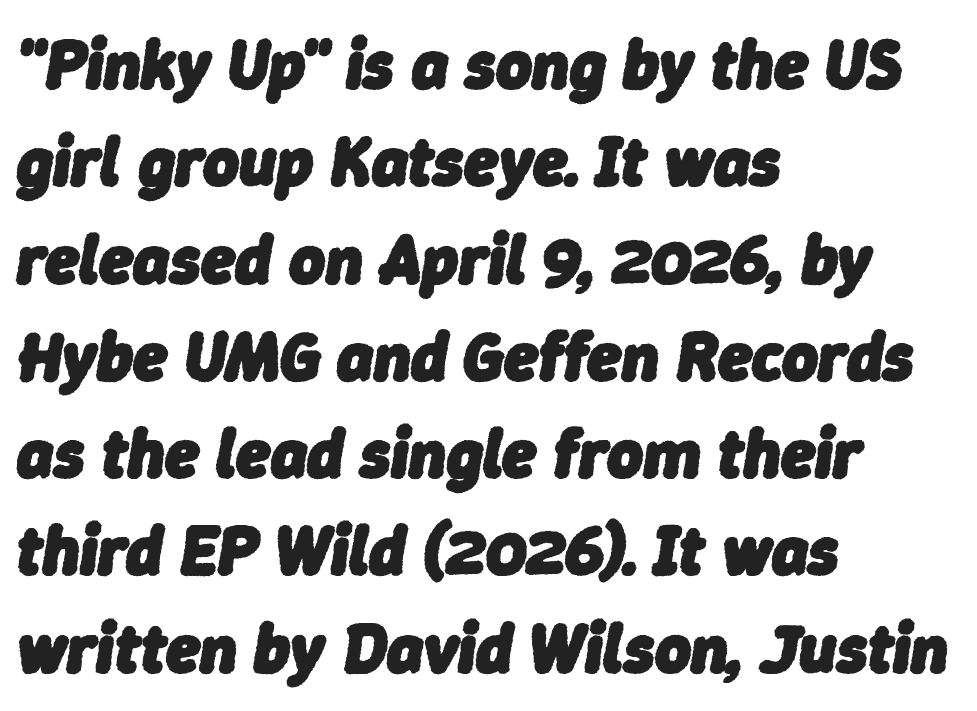
The image shows 69 px heavy type, italic (leaning right); set left-aligned, normal line spacing (1.41x), normal letter spacing, not underlined; low stroke contrast and a medium x-height.
